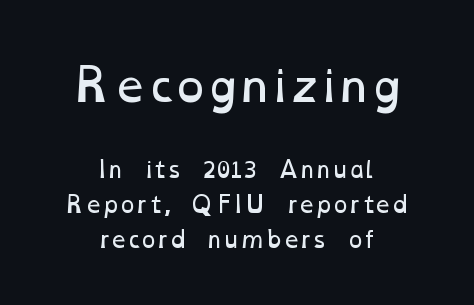
Q: Is the text bold? A: No.
Q: Is the text underlined? A: No.
Q: How is the paragraph aligned? A: Centered.
Q: Is the spacing between letters normal or unusually wide? A: Normal.
Q: Is the spacing between lines tight, normal or loose? A: Normal.
Q: Which block of text is set in a larger size, the first (top) or the second (bottom)? A: The first (top) one.
Q: Width (condensed, normal, or wide)? A: Wide.
Q: Stroke contrast? A: Low.
Q: x-height? A: Medium.
Q: Monospaced? A: No.
